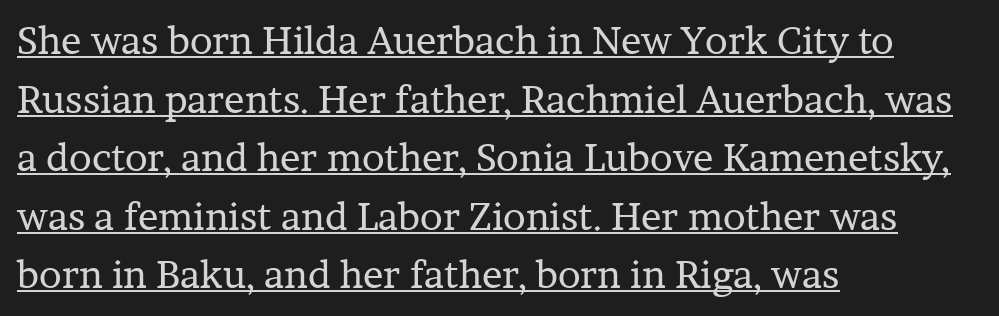
{"serif": "yes", "italic": "no", "bold": "no", "weight": "regular", "width": "normal", "stroke_contrast": "low", "x_height": "medium", "monospaced": "no", "underline": "yes", "align": "left", "line_spacing": "normal", "line_spacing_ratio": 1.54, "letter_spacing": "normal", "letter_spacing_em": 0.0, "glyph_px": 38}
